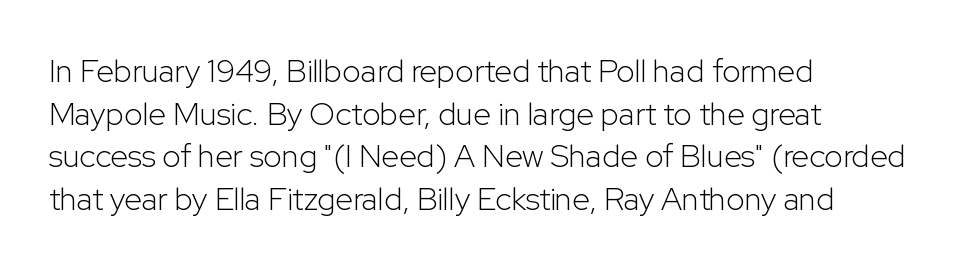
The image shows 32 px light sans-serif type, upright; set left-aligned, normal line spacing (1.33x), normal letter spacing, not underlined; low stroke contrast and a medium x-height.
